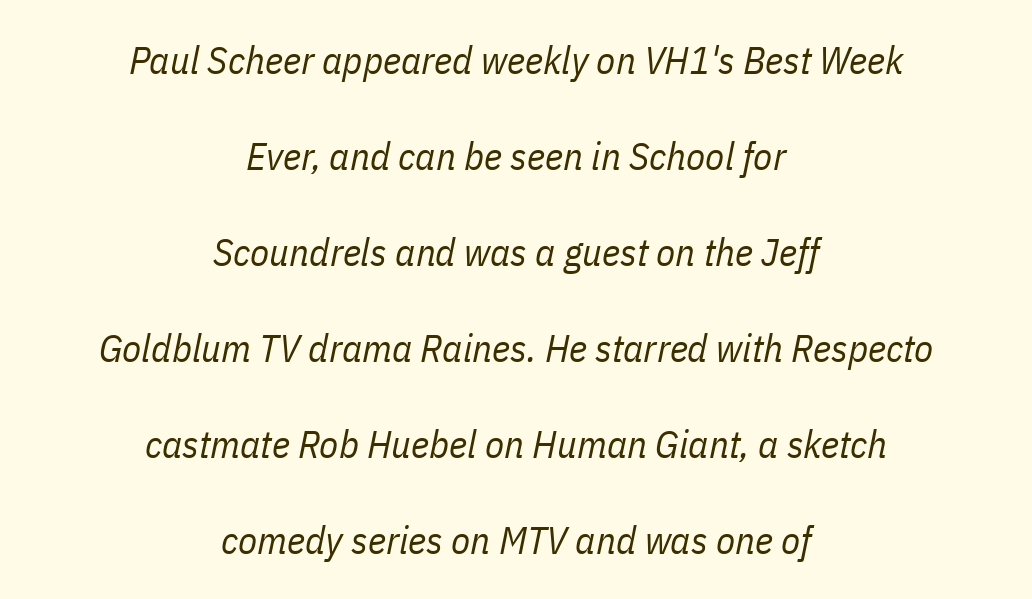
Q: Is the text bold? A: No.
Q: Is the text italic (slanted)? A: Yes, it leans right by about 11 degrees.
Q: Is the text underlined? A: No.
Q: How is the paragraph aligned? A: Centered.
Q: Is the spacing between letters normal or unusually wide? A: Normal.
Q: Is the spacing between lines tight, normal or loose? A: Loose.
Q: Width (condensed, normal, or wide)? A: Condensed.
Q: Stroke contrast? A: Low.
Q: x-height? A: Medium.
Q: Monospaced? A: No.
